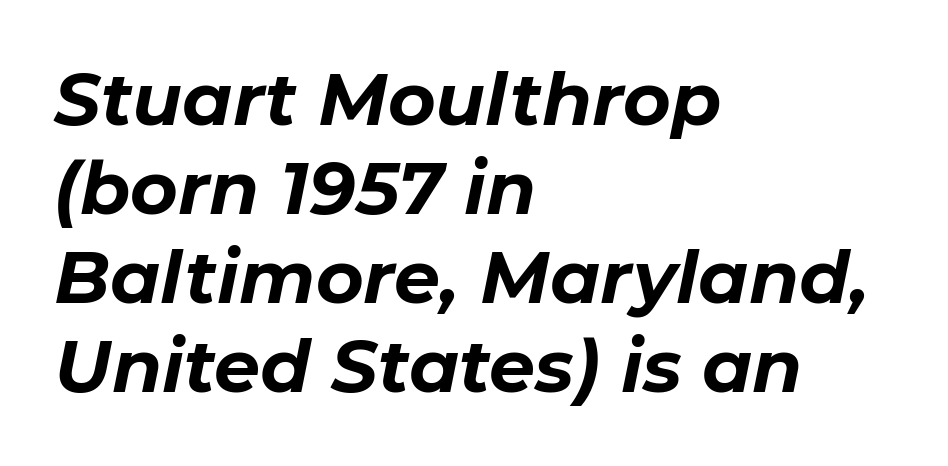
The image shows 73 px bold type, italic (leaning right); set left-aligned, line spacing 1.22x, normal letter spacing, not underlined; low stroke contrast and a medium x-height.
